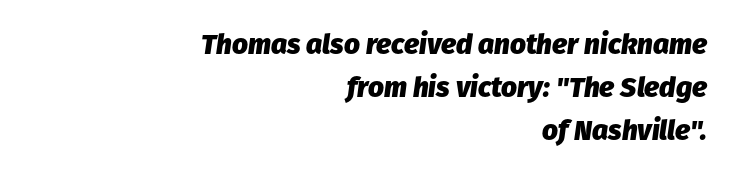
The image shows 28 px heavy type, italic (leaning right); set right-aligned, normal line spacing (1.53x), normal letter spacing, not underlined; low stroke contrast and a medium x-height.
